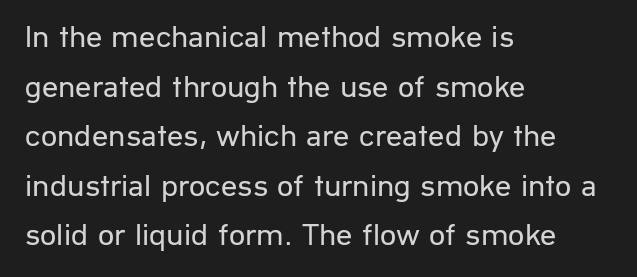
The image shows 32 px regular-weight sans-serif type, upright; set left-aligned, normal line spacing (1.55x), normal letter spacing, not underlined; low stroke contrast and a medium x-height.
